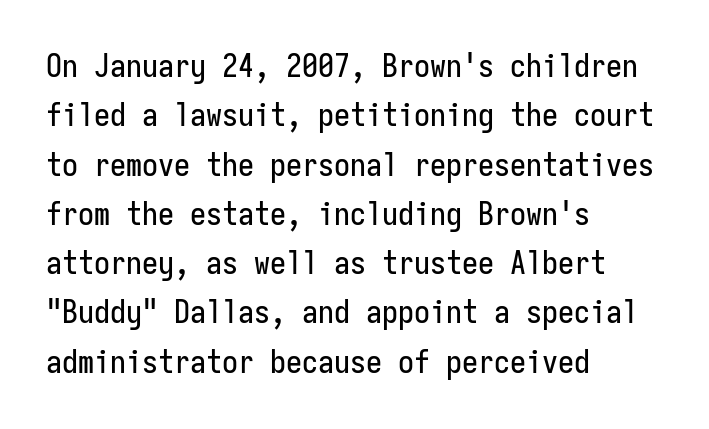
The image shows 32 px condensed sans-serif type, upright, monospaced; set left-aligned, normal line spacing (1.54x), normal letter spacing, not underlined; low stroke contrast and a medium x-height.
